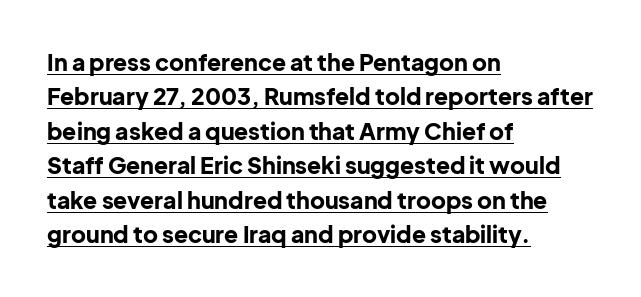
Q: Is the text bold? A: Yes.
Q: Is the text italic (slanted)? A: No, it is upright.
Q: Is the text underlined? A: Yes.
Q: How is the paragraph aligned? A: Left-aligned.
Q: Is the spacing between letters normal or unusually wide? A: Normal.
Q: Is the spacing between lines tight, normal or loose? A: Normal.
